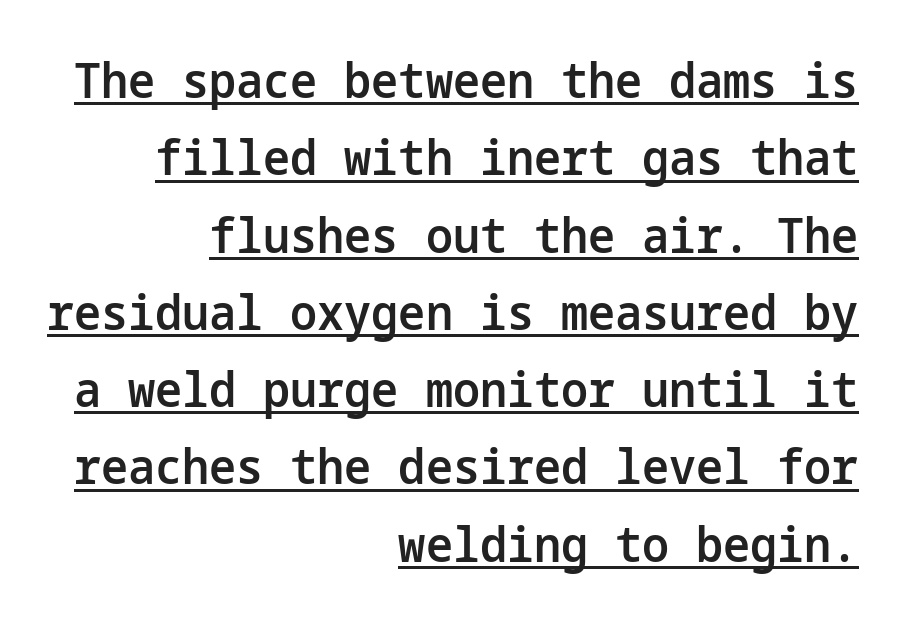
{"serif": "no", "italic": "no", "bold": "semi", "weight": "semibold", "width": "normal", "stroke_contrast": "low", "x_height": "medium", "underline": "yes", "align": "right", "line_spacing": "normal", "line_spacing_ratio": 1.61, "letter_spacing": "normal", "letter_spacing_em": 0.0, "glyph_px": 48}
